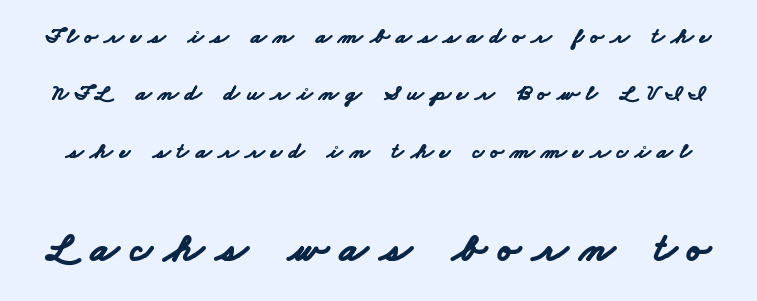
{"serif": "no", "bold": "yes", "weight": "bold", "width": "wide", "stroke_contrast": "low", "x_height": "small", "monospaced": "no", "underline": "no", "line_spacing": "loose", "line_spacing_ratio": 2.49, "letter_spacing": "wide", "letter_spacing_em": 0.29, "larger_block": "second", "size_ratio": 1.78, "glyph_px": 41}
